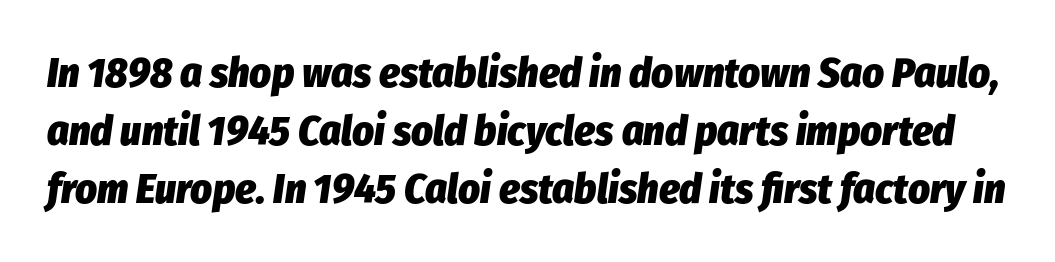
Q: Is the text bold? A: Yes.
Q: Is the text italic (slanted)? A: Yes, it leans right by about 8 degrees.
Q: Is the text underlined? A: No.
Q: Is the spacing between letters normal or unusually wide? A: Normal.
Q: Is the spacing between lines tight, normal or loose? A: Normal.
Q: Width (condensed, normal, or wide)? A: Condensed.
Q: Stroke contrast? A: Low.
Q: x-height? A: Medium.
Q: Monospaced? A: No.
